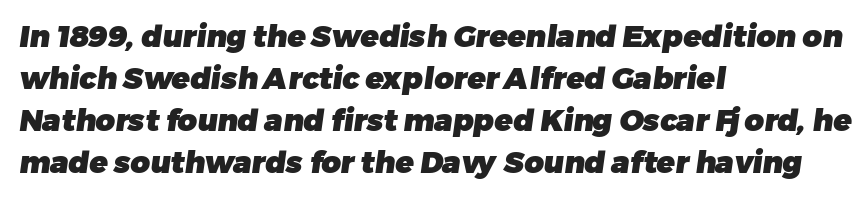
Thick stems and heavy bowls — unmistakably bold. The string is rendered with underlining switched off. This sample keeps an unexceptional amount of space between lines. Looks like regular typesetting: each glyph gets only the width it needs.
